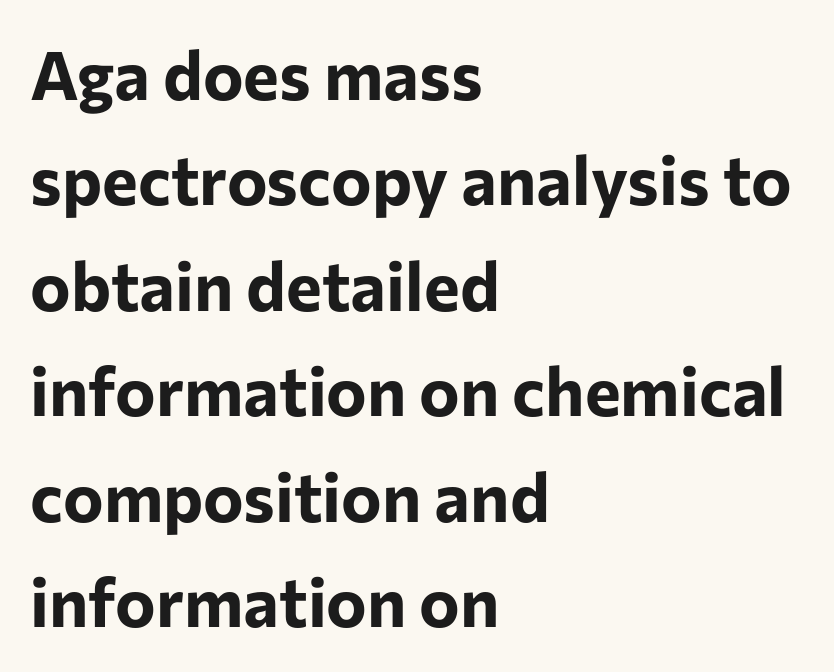
Heavy, bold letterforms. Which margin do the lines hug? The left one — the right edge is uneven. A typesetter would call this leading conventional body-copy spacing. Honestly, there is no underline to notice here at all.
